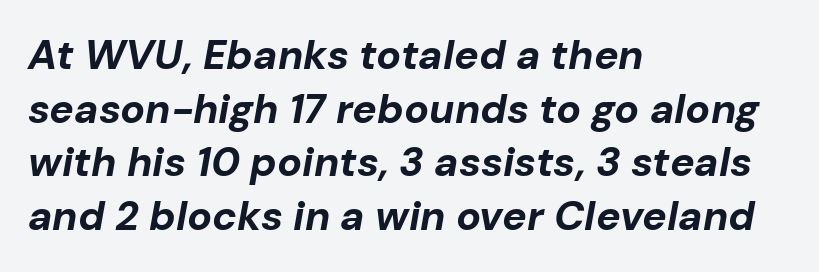
These lines stack with their left ends in a neat column. The characters look thick and weighty, a clear bold. Inter-character spacing is left at the font's built-in metrics. Regarding leading, the lines here are spaced in the standard way.
